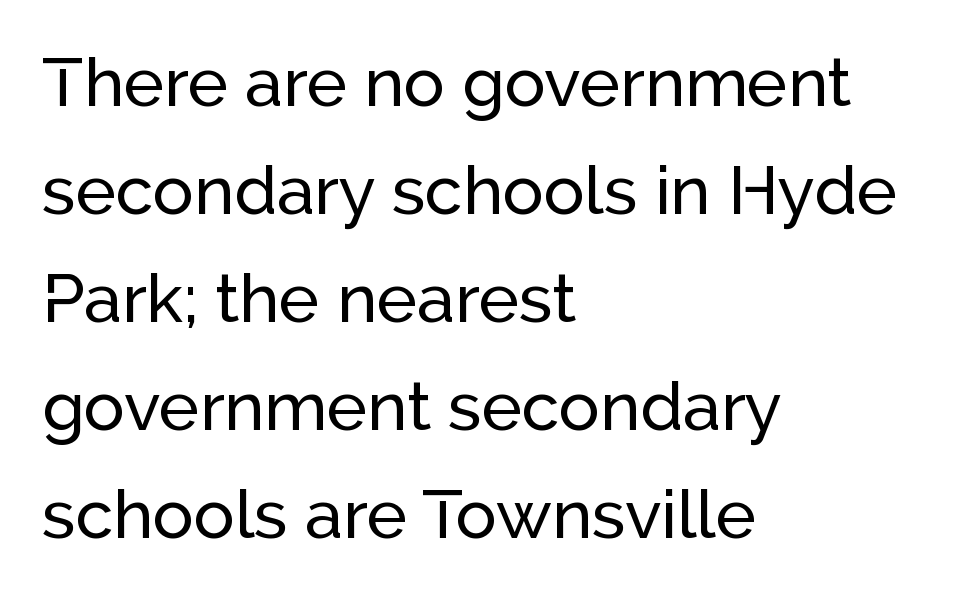
The image shows 68 px sans-serif type, upright; set left-aligned, normal line spacing (1.59x), normal letter spacing, not underlined; low stroke contrast and a medium x-height.
